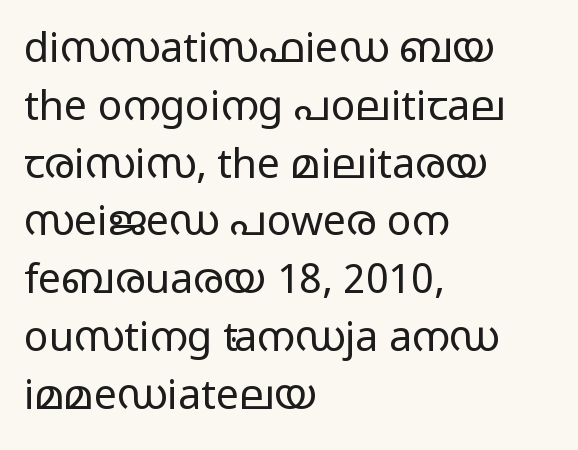
{"serif": "no", "italic": "no", "bold": "no", "weight": "regular", "width": "wide", "stroke_contrast": "low", "x_height": "medium", "monospaced": "no", "underline": "no", "align": "left", "line_spacing": "normal", "line_spacing_ratio": 1.41, "letter_spacing": "normal", "letter_spacing_em": 0.0, "glyph_px": 41}
